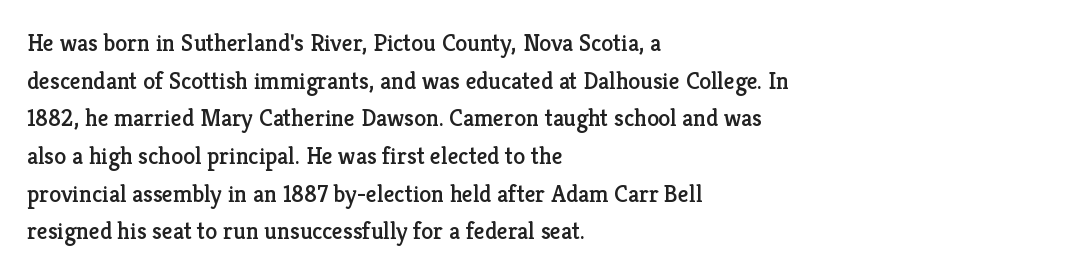
The image shows 24 px text type, upright; set left-aligned, normal line spacing (1.57x), normal letter spacing, not underlined.
